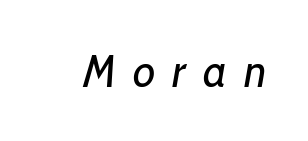
{"italic": "yes", "lean": "right", "slant_degrees": 10, "bold": "no", "weight": "regular", "width": "condensed", "stroke_contrast": "low", "x_height": "medium", "monospaced": "no", "underline": "no", "letter_spacing": "wide", "letter_spacing_em": 0.37, "glyph_px": 46}
